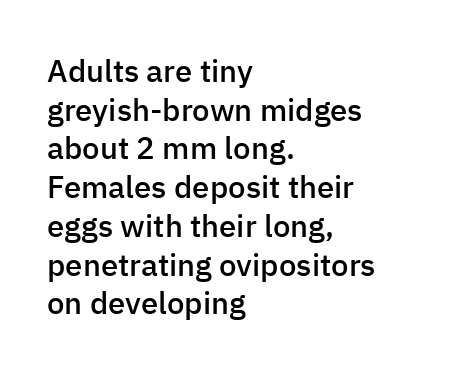
The type is set solid horizontally, with unmodified tracking. The gap between lines stays unmarked. Interline gaps are of average width in this sample. Tall strokes in this sample are plumb rather than angled. Teacher's note: observe the even left margin — that is flush-left alignment. Spacing verdict: proportional, widths tailored to each character.
